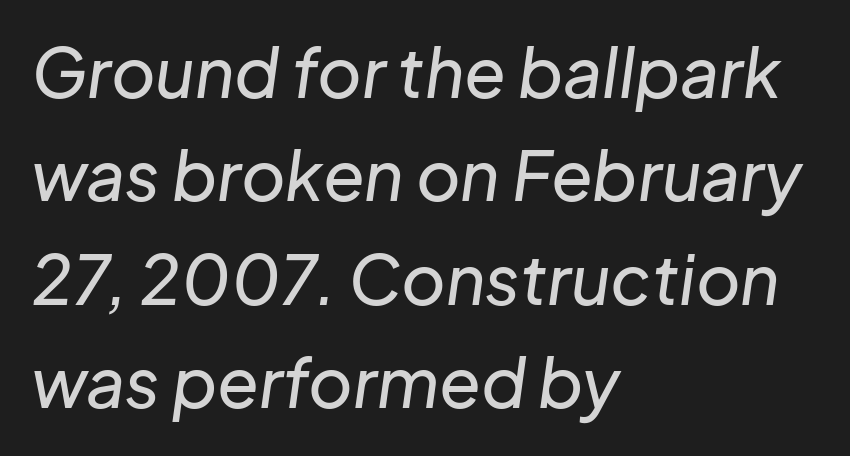
The image shows 68 px text type, italic (leaning right); set left-aligned, normal line spacing (1.52x), normal letter spacing, not underlined; low stroke contrast and a medium x-height.
